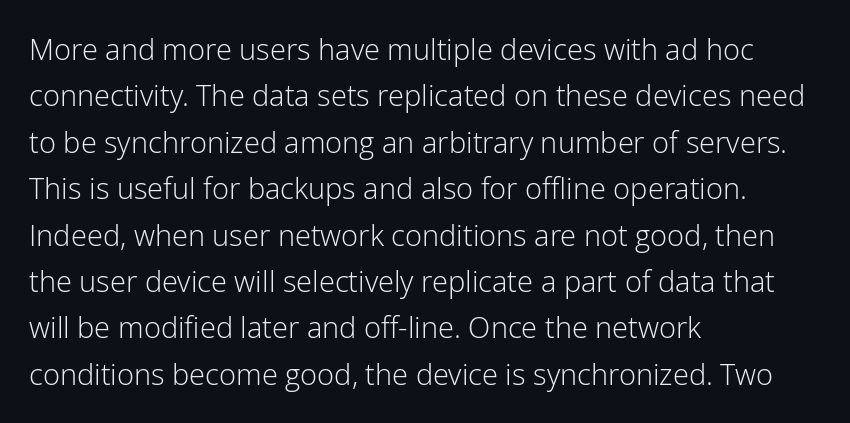
{"serif": "no", "italic": "no", "bold": "no", "weight": "light", "width": "normal", "stroke_contrast": "low", "x_height": "medium", "monospaced": "no", "underline": "no", "align": "left", "line_spacing": "normal", "line_spacing_ratio": 1.6, "letter_spacing": "normal", "letter_spacing_em": 0.0, "glyph_px": 29}
